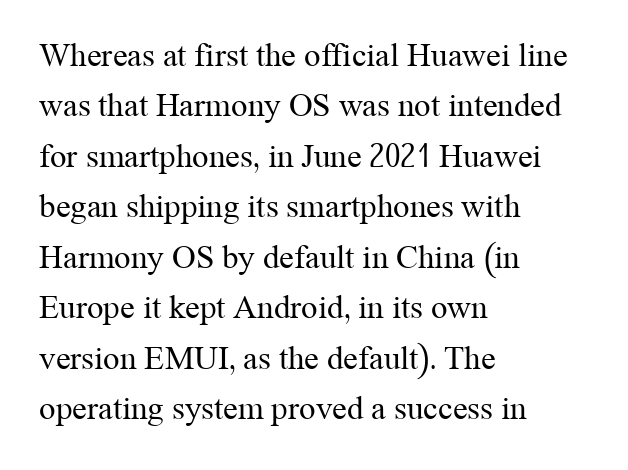
The image shows 33 px regular-weight serif type, upright; set left-aligned, normal line spacing (1.53x), normal letter spacing, not underlined; medium stroke contrast and a medium x-height.
